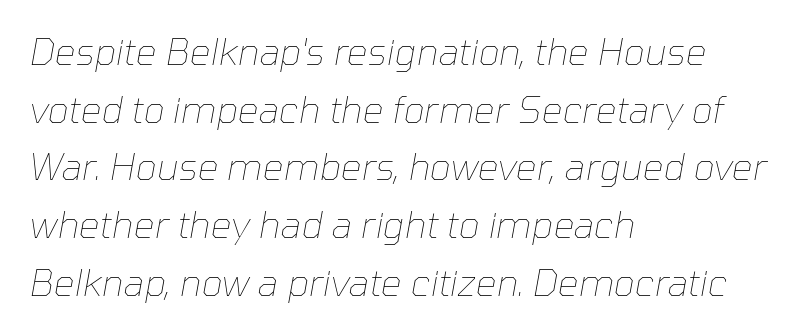
Q: Is the text bold? A: No.
Q: Is the text italic (slanted)? A: Yes, it leans right by about 10 degrees.
Q: Is the text underlined? A: No.
Q: How is the paragraph aligned? A: Left-aligned.
Q: Is the spacing between letters normal or unusually wide? A: Normal.
Q: Is the spacing between lines tight, normal or loose? A: Normal.
Q: Width (condensed, normal, or wide)? A: Normal.
Q: Stroke contrast? A: Low.
Q: x-height? A: Medium.
Q: Monospaced? A: No.
